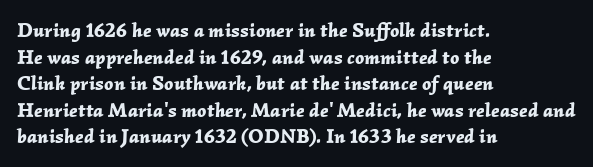
Q: Is the text bold? A: Yes.
Q: Is the text italic (slanted)? A: Yes, it leans right by about 2 degrees.
Q: Is the text underlined? A: No.
Q: How is the paragraph aligned? A: Left-aligned.
Q: Is the spacing between letters normal or unusually wide? A: Normal.
Q: Is the spacing between lines tight, normal or loose? A: Normal.
